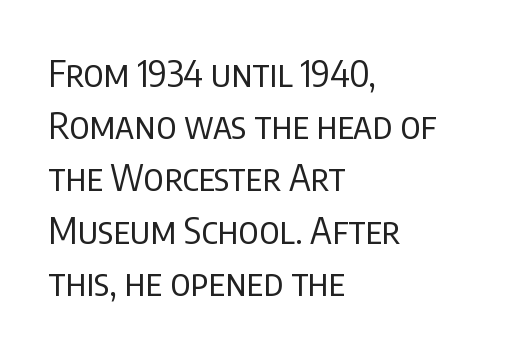
{"serif": "no", "italic": "no", "bold": "no", "weight": "regular", "width": "condensed", "stroke_contrast": "low", "x_height": "large", "monospaced": "no", "underline": "no", "align": "left", "line_spacing": "normal", "line_spacing_ratio": 1.41, "letter_spacing": "normal", "letter_spacing_em": 0.0, "glyph_px": 37}
